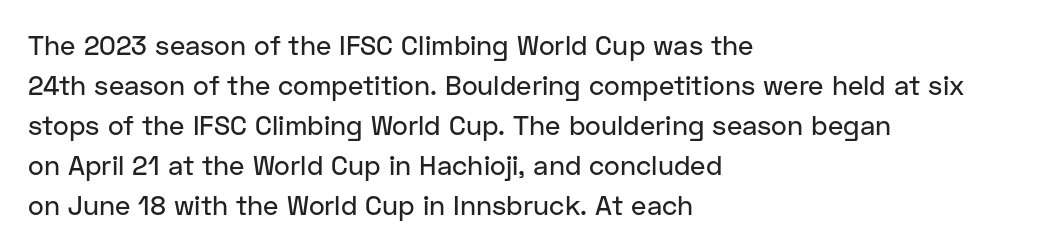
Q: Is the text italic (slanted)? A: No, it is upright.
Q: Is the text underlined? A: No.
Q: How is the paragraph aligned? A: Left-aligned.
Q: Is the spacing between letters normal or unusually wide? A: Normal.
Q: Is the spacing between lines tight, normal or loose? A: Normal.
